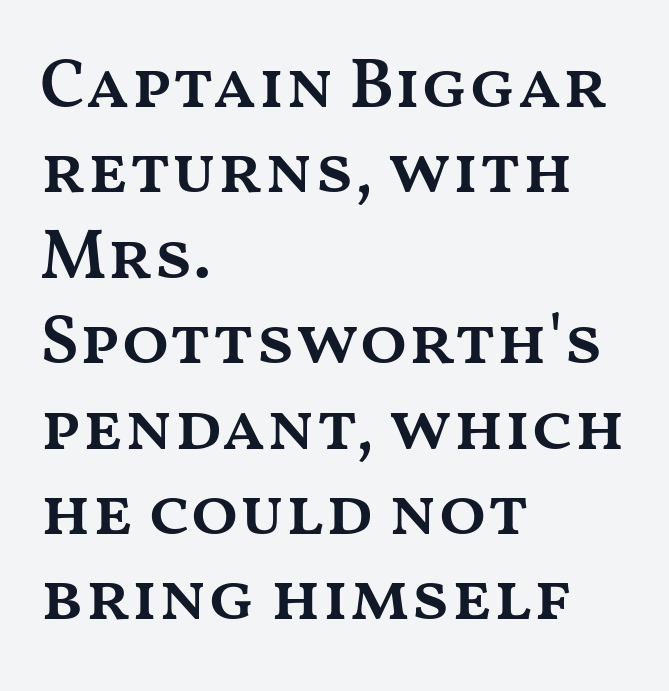
Layout note: lines flush left. Is the letter spacing exaggerated? No — it looks like the ordinary default. Is this a fixed-width face? No — the glyphs have proportional, varying widths. Anything drawn beneath the words? Only blank space.
